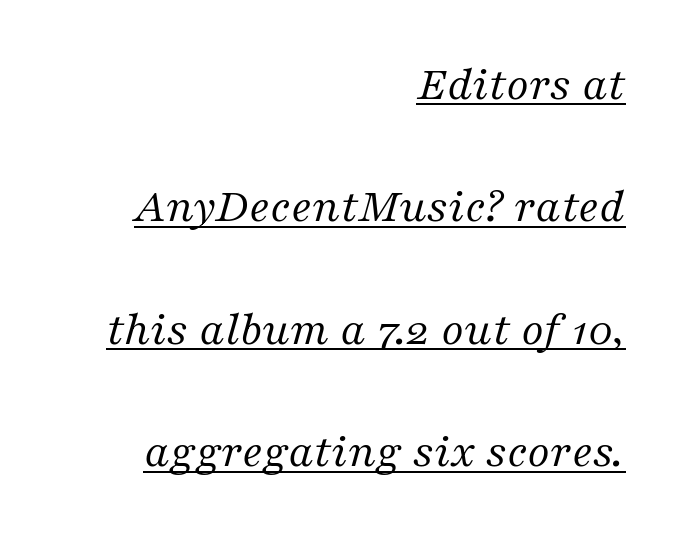
Looks like regular typesetting: each glyph gets only the width it needs. Teacher's note: observe the even right margin — that is flush-right alignment. The face used here appears with an underline applied. Characters are canted at an angle relative to the baseline's perpendicular.
